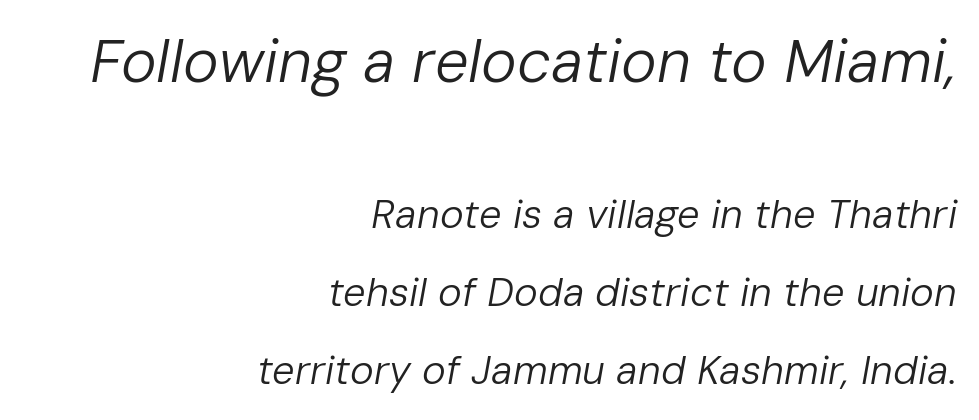
Baseline-to-baseline distance is far greater than the letter height. Nothing unusual about the tracking: characters are spaced as the font intends. The letters advance in unequal steps, a hallmark of proportional type. Visually the block forms a straight wall on the right and a jagged coastline on the left. The weight tops out at a normal text grade.
